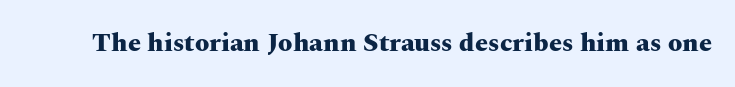
The image shows 26 px bold type, upright; set normal letter spacing, not underlined.
